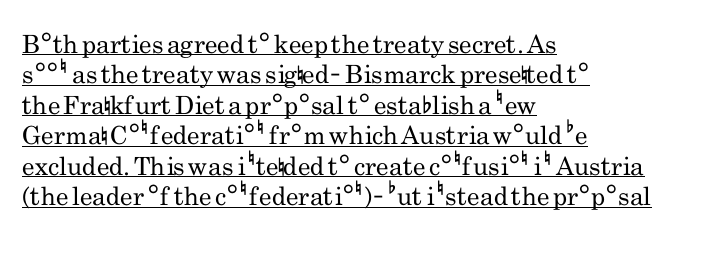
One-word summary of the alignment: left. The weight would be labelled regular, book, light, or lighter still. Decoration check: the copy is underlined. You could call the tracking neutral — neither tight nor loose. These lines were composed using upright roman letters.
